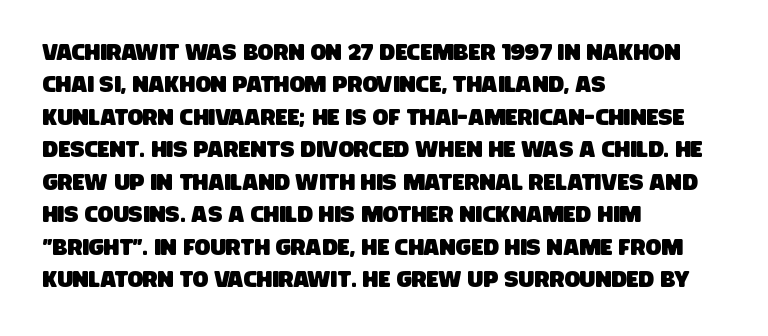
Q: Is the text underlined? A: No.
Q: How is the paragraph aligned? A: Left-aligned.
Q: Is the spacing between letters normal or unusually wide? A: Normal.
Q: Is the spacing between lines tight, normal or loose? A: Normal.
